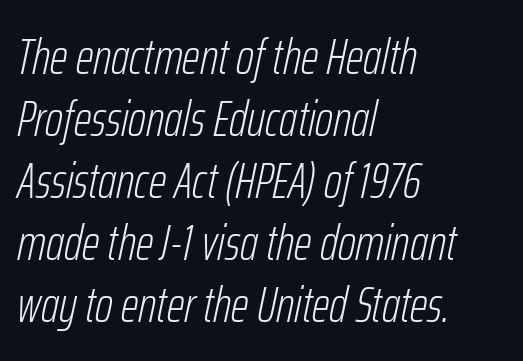
{"italic": "yes", "lean": "right", "slant_degrees": 12, "bold": "no", "weight": "light", "width": "condensed", "stroke_contrast": "low", "x_height": "medium", "monospaced": "no", "underline": "no", "align": "left", "line_spacing_ratio": 1.24, "letter_spacing": "normal", "letter_spacing_em": 0.0, "glyph_px": 50}
